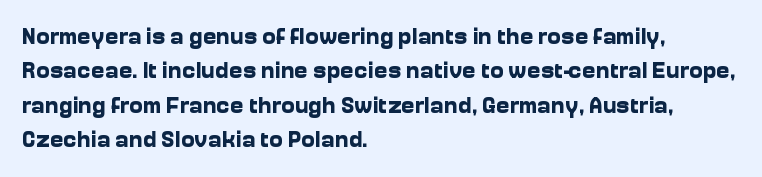
The image shows 23 px bold type, upright; set left-aligned, normal line spacing (1.5x), normal letter spacing, not underlined.
